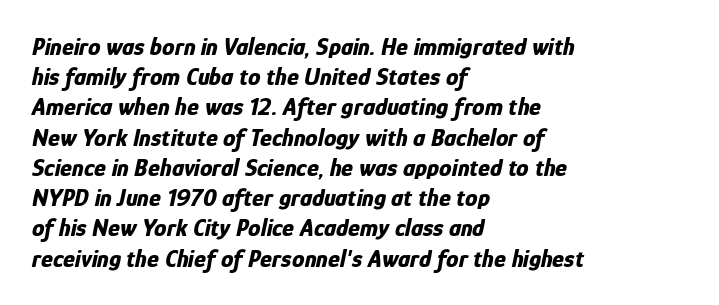
{"italic": "yes", "lean": "right", "slant_degrees": 12, "bold": "yes", "underline": "no", "align": "left", "line_spacing_ratio": 1.21, "letter_spacing": "normal", "letter_spacing_em": 0.0, "glyph_px": 25}
